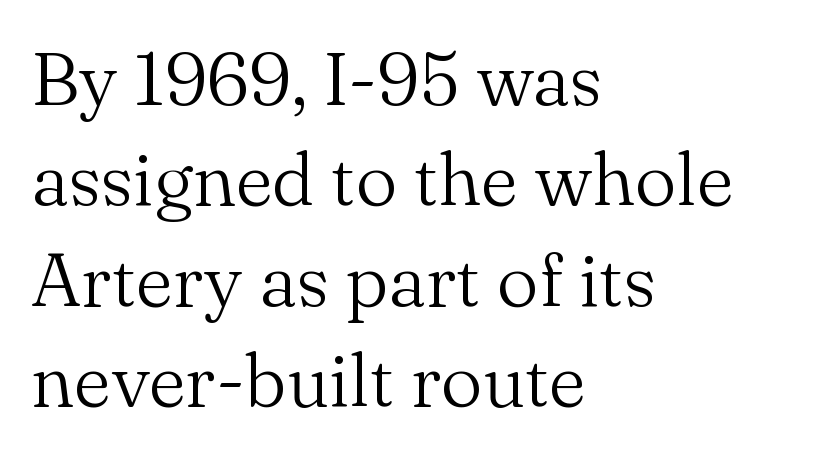
{"serif": "yes", "italic": "no", "bold": "no", "weight": "light", "width": "normal", "stroke_contrast": "medium", "x_height": "small", "monospaced": "no", "underline": "no", "align": "left", "line_spacing": "normal", "line_spacing_ratio": 1.34, "letter_spacing": "normal", "letter_spacing_em": 0.0, "glyph_px": 75}
